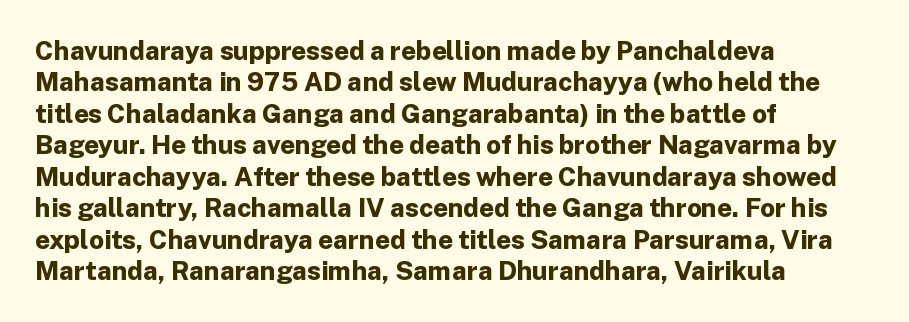
{"italic": "no", "bold": "yes", "underline": "no", "align": "left", "line_spacing_ratio": 1.21, "letter_spacing": "normal", "letter_spacing_em": 0.0, "glyph_px": 26}
